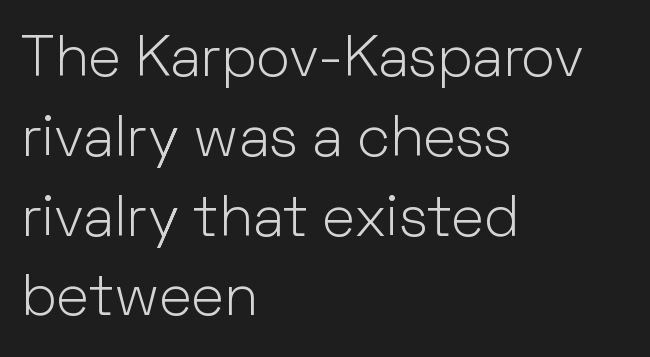
Q: Is the text bold? A: No.
Q: Is the text italic (slanted)? A: No, it is upright.
Q: Is the typeface a serif or a sans-serif typeface? A: Sans-serif.
Q: Is the text underlined? A: No.
Q: How is the paragraph aligned? A: Left-aligned.
Q: Is the spacing between letters normal or unusually wide? A: Normal.
Q: Is the spacing between lines tight, normal or loose? A: Normal.
Q: Width (condensed, normal, or wide)? A: Normal.
Q: Stroke contrast? A: Low.
Q: x-height? A: Medium.
Q: Monospaced? A: No.
